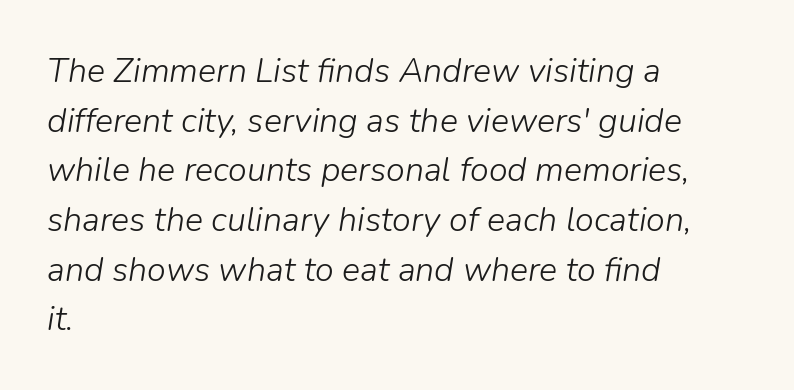
Style check: oblique. This rendering features lettering with no underline. Teacher's note: observe the even left margin — that is flush-left alignment. The tracking reads as untouched default to a designer's eye. Each stroke keeps to a modest, everyday thickness or less. Think of a printed novel: that variable character pitch is what you see here.
